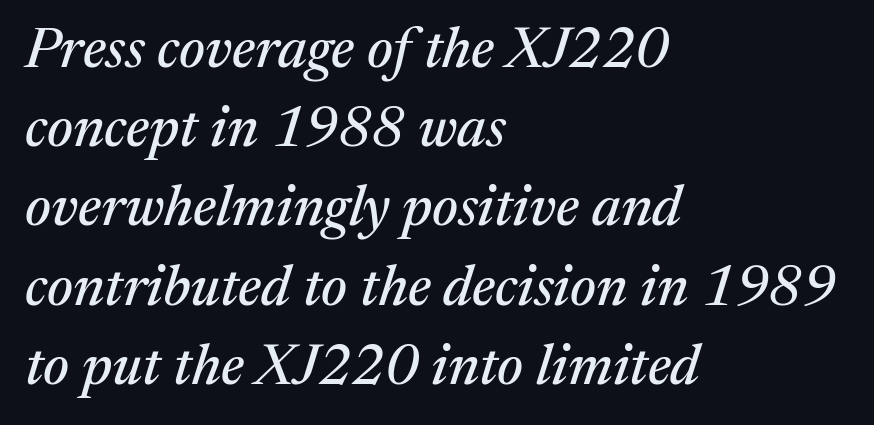
Glyph-to-glyph distance matches everyday printed text. A typesetter would label this face a serif. Lines of text with bare space underneath. Vertical spacing — default.
